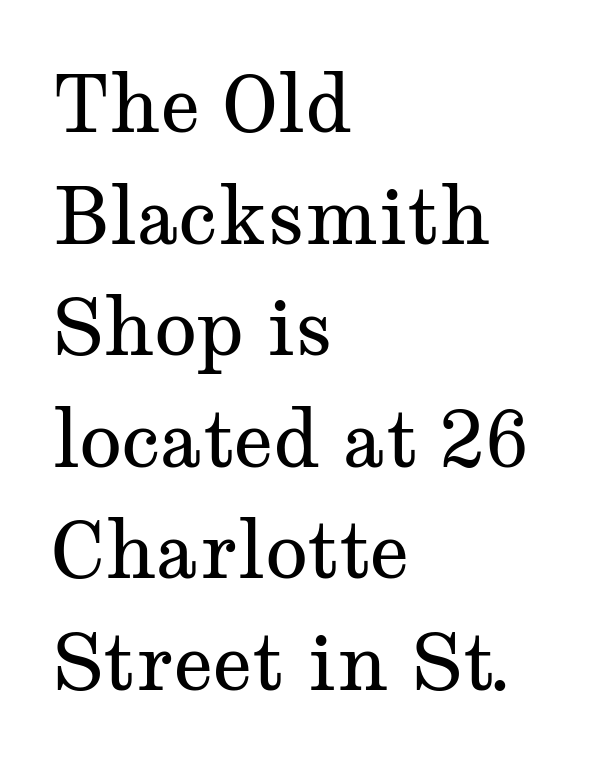
{"serif": "yes", "italic": "no", "bold": "no", "weight": "regular", "width": "wide", "stroke_contrast": "medium", "x_height": "medium", "monospaced": "no", "underline": "no", "align": "left", "line_spacing": "normal", "line_spacing_ratio": 1.43, "letter_spacing": "normal", "letter_spacing_em": 0.0, "glyph_px": 78}
